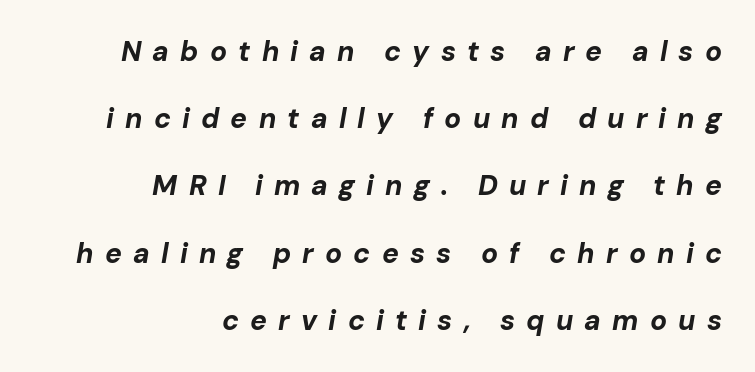
The image shows 28 px bold type, italic (leaning right); set right-aligned, loose line spacing (2.4x), unusually wide letter spacing (+0.4 em), not underlined; low stroke contrast and a medium x-height.
